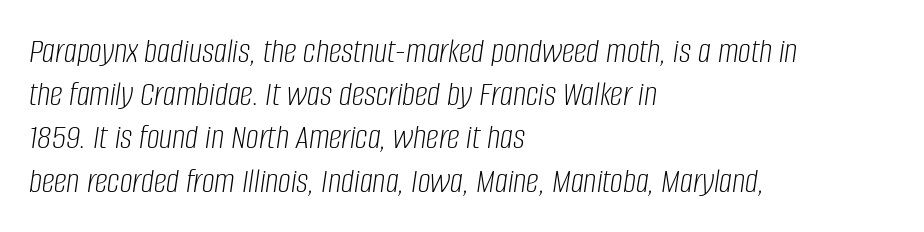
Q: Is the text bold? A: No.
Q: Is the text italic (slanted)? A: Yes, it leans right by about 8 degrees.
Q: Is the text underlined? A: No.
Q: How is the paragraph aligned? A: Left-aligned.
Q: Is the spacing between letters normal or unusually wide? A: Normal.
Q: Width (condensed, normal, or wide)? A: Condensed.
Q: Stroke contrast? A: Low.
Q: x-height? A: Large.
Q: Monospaced? A: No.
